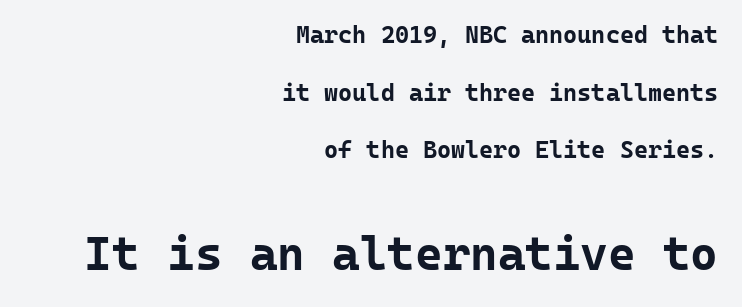
{"serif": "no", "italic": "no", "bold": "yes", "weight": "bold", "width": "normal", "stroke_contrast": "low", "x_height": "medium", "monospaced": "yes", "underline": "no", "align": "right", "line_spacing": "loose", "line_spacing_ratio": 2.4, "letter_spacing": "normal", "letter_spacing_em": 0.0, "larger_block": "second", "size_ratio": 1.96, "glyph_px": 47}
